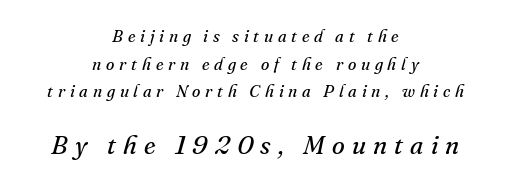
The lower block of text is set noticeably larger than the block above it. Leading: standard. Leftover space on each line is divided equally before and after the words. These lines have a slow, spaced-out rhythm from letter to letter. Glance below the letters and you will spot only blank space. When letters slant like this, we call the style italic.
